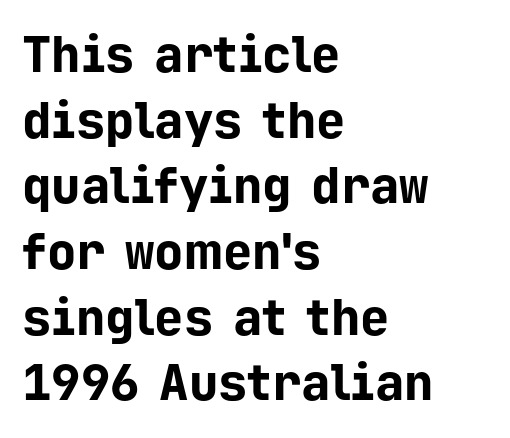
The image shows 49 px bold sans-serif type, upright, monospaced; set left-aligned, normal line spacing (1.34x), normal letter spacing, not underlined; low stroke contrast and a medium x-height.
